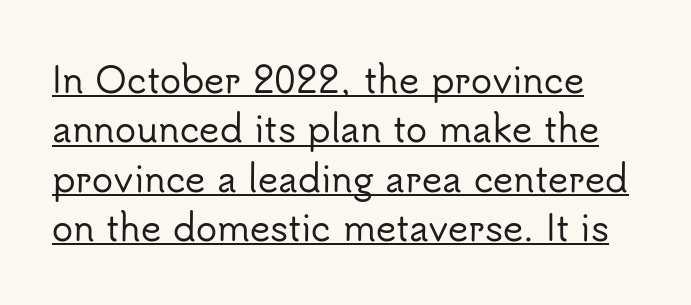
The image shows 35 px sans-serif type, upright; set normal line spacing (1.41x), normal letter spacing, underlined; low stroke contrast and a small x-height.
